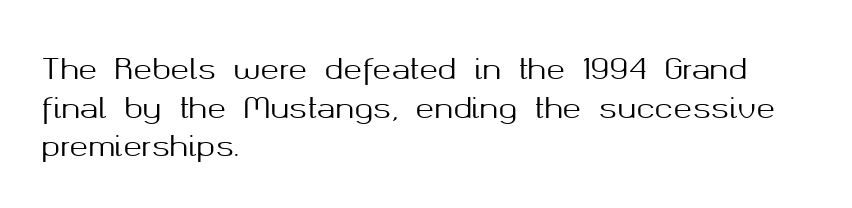
{"serif": "no", "italic": "no", "width": "normal", "stroke_contrast": "medium", "x_height": "medium", "monospaced": "no", "underline": "no", "align": "left", "line_spacing": "normal", "line_spacing_ratio": 1.38, "letter_spacing": "normal", "letter_spacing_em": 0.0, "glyph_px": 28}
